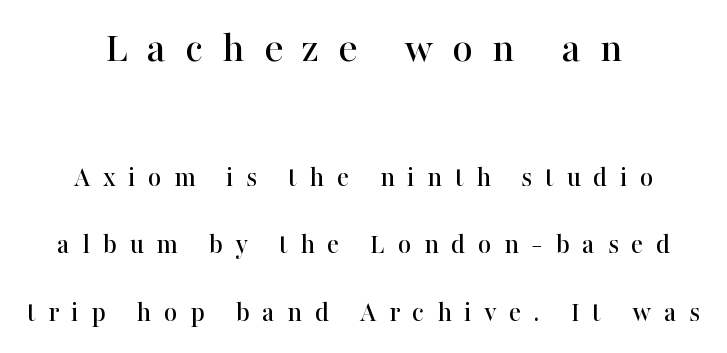
Nobody drew a line under any word here. Reading top to bottom, the characters get smaller at the block break. Spacing verdict: proportional, widths tailored to each character. The designer went with a serif here, giving each stem small feet. Is the block centered? Yes — each line is placed symmetrically about the middle. Vertically, the passage feels expansive, rows floating well apart.
